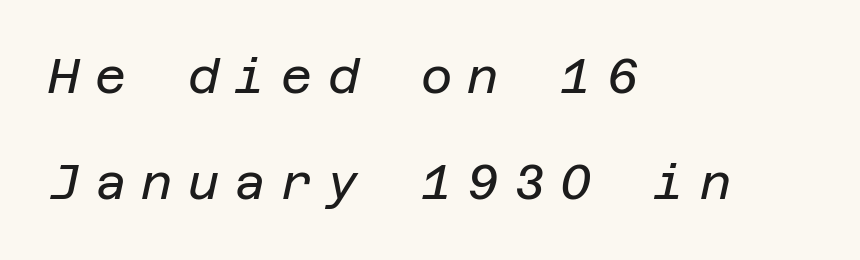
The image shows 48 px regular-weight type, italic (leaning right); set left-aligned, loose line spacing (2.21x), unusually wide letter spacing (+0.32 em), not underlined; low stroke contrast and a large x-height.
